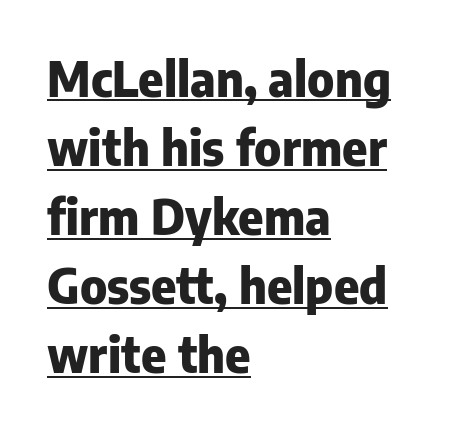
What decoration does the sample have? An underline. Regarding serifs, this sample does without them. One glance says typical: line gaps are just what's usual. Tall strokes in this sample are plumb rather than angled. Caption: bold face, heavy strokes. Character widths vary here, with narrow letters taking less room than wide ones.
